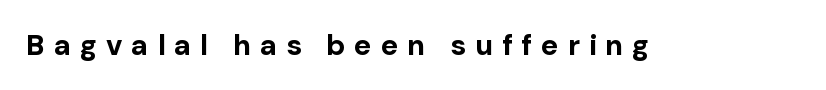
Ascenders rise straight up at ninety degrees. Quick note: underline off. Pretty heavy lettering here — definitely bold. Students, note that the glyphs here are deliberately spaced far apart. Classification — sans serif. Is this a fixed-width face? No — the glyphs have proportional, varying widths.
